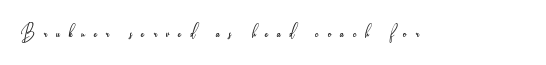
Q: Is the text bold? A: No.
Q: Is the text italic (slanted)? A: Yes.
Q: Is the text underlined? A: No.
Q: Is the spacing between letters normal or unusually wide? A: Unusually wide.
